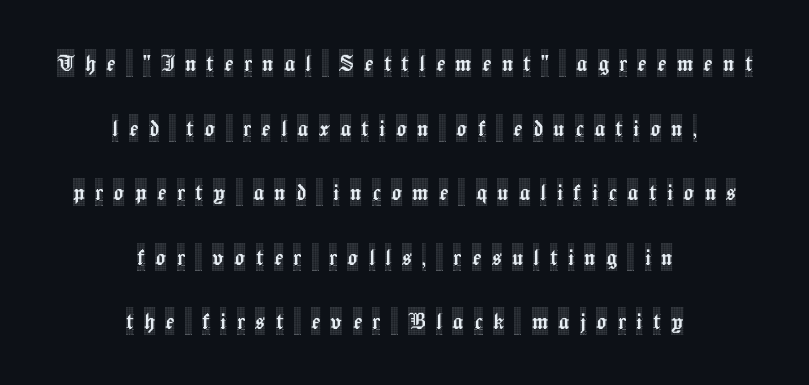
The image shows 27 px text type, upright; set centered, loose line spacing (2.39x), unusually wide letter spacing (+0.38 em), not underlined.
